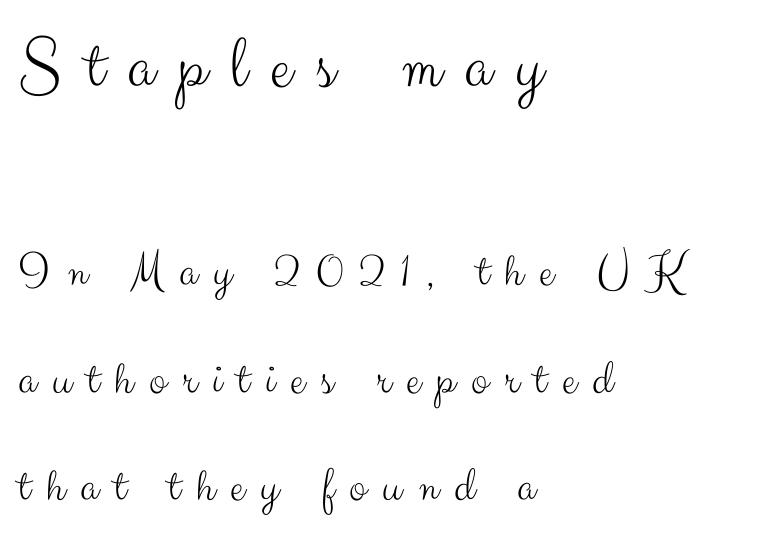
{"serif": "no", "bold": "no", "weight": "light", "width": "normal", "stroke_contrast": "medium", "x_height": "small", "monospaced": "no", "underline": "no", "align": "left", "line_spacing": "loose", "line_spacing_ratio": 2.15, "letter_spacing": "wide", "letter_spacing_em": 0.32, "larger_block": "first", "size_ratio": 1.5, "glyph_px": 75}
